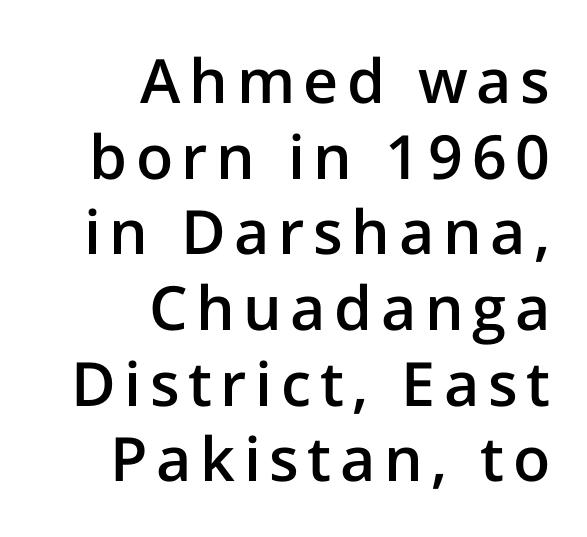
Casual observation: everything's shoved over to the right. Think of a printed novel: that variable character pitch is what you see here. This sample uses an upright cut, with every glyph sitting square on the baseline. The letters are semibold — heavier than regular but short of a full bold. Observe the absence of serifs on each vertical stroke in this sample.
